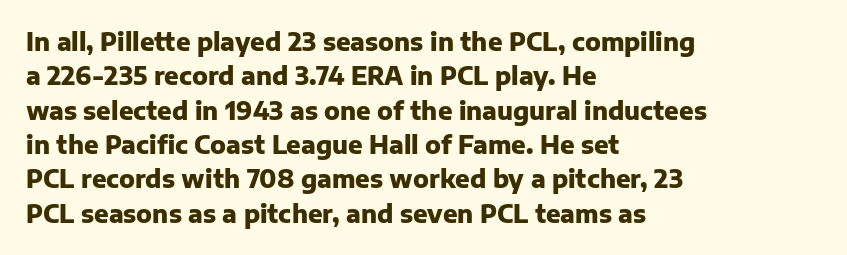
The image shows 24 px bold type, upright; set left-aligned, normal line spacing (1.43x), normal letter spacing, not underlined.
